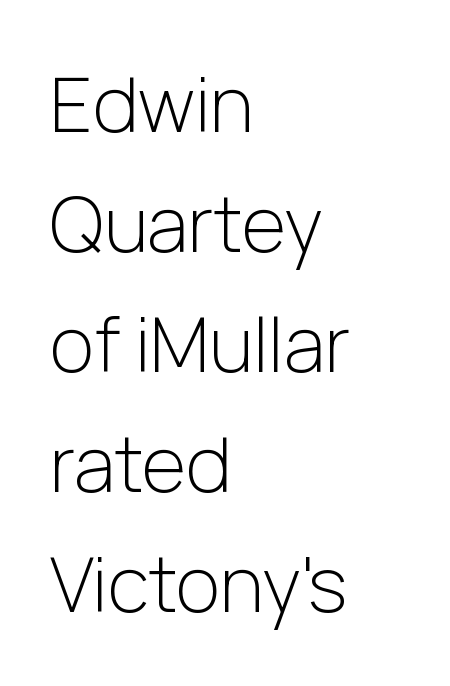
Weight class: somewhere from thin through regular. Observe the ordinary spacing: letters are neighbours, not strangers. I'd call this a sans setting — the letters go barefoot. The passage shown is typed in a proportional face where columns would drift. This block has exactly the height ordinary leading produces.
